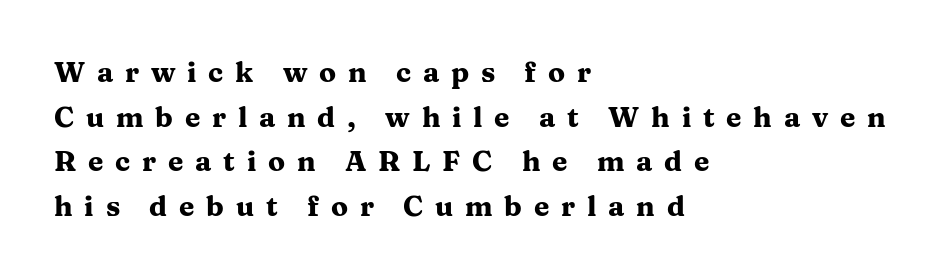
Q: Is the text bold? A: Yes.
Q: Is the text italic (slanted)? A: No, it is upright.
Q: Is the typeface a serif or a sans-serif typeface? A: Serif.
Q: Is the text underlined? A: No.
Q: How is the paragraph aligned? A: Left-aligned.
Q: Is the spacing between letters normal or unusually wide? A: Unusually wide.
Q: Is the spacing between lines tight, normal or loose? A: Normal.
Q: Width (condensed, normal, or wide)? A: Wide.
Q: Stroke contrast? A: Medium.
Q: x-height? A: Medium.
Q: Monospaced? A: No.
